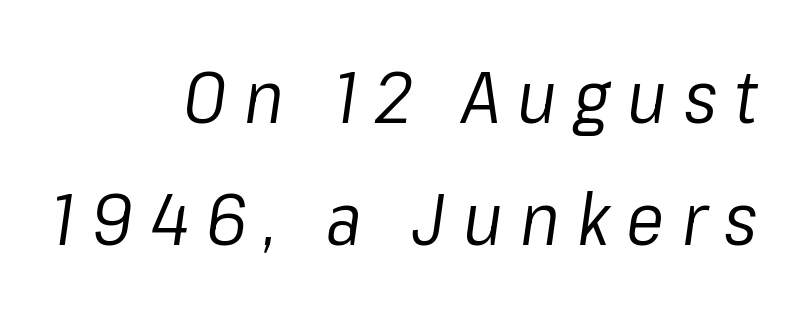
The image shows 72 px regular-weight type, italic (leaning right); set right-aligned, normal line spacing (1.7x), unusually wide letter spacing (+0.24 em), not underlined; low stroke contrast and a medium x-height.
